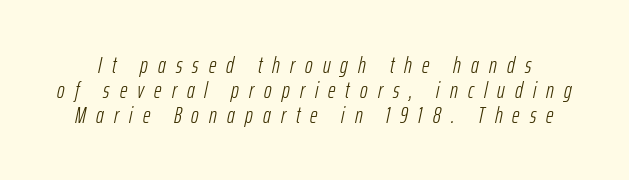
Q: Is the text bold? A: No.
Q: Is the text italic (slanted)? A: Yes, it leans right by about 12 degrees.
Q: Is the text underlined? A: No.
Q: Is the spacing between letters normal or unusually wide? A: Unusually wide.
Q: Is the spacing between lines tight, normal or loose? A: Tight.
